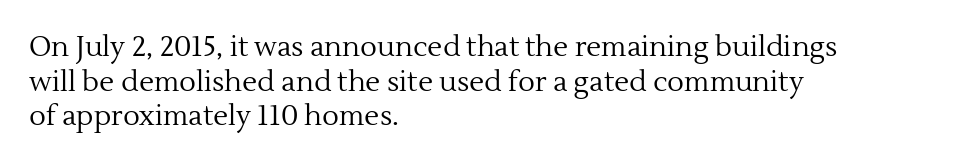
Q: Is the text bold? A: No.
Q: Is the text italic (slanted)? A: No, it is upright.
Q: Is the typeface a serif or a sans-serif typeface? A: Serif.
Q: Is the text underlined? A: No.
Q: How is the paragraph aligned? A: Left-aligned.
Q: Is the spacing between letters normal or unusually wide? A: Normal.
Q: Width (condensed, normal, or wide)? A: Normal.
Q: x-height? A: Medium.
Q: Monospaced? A: No.
